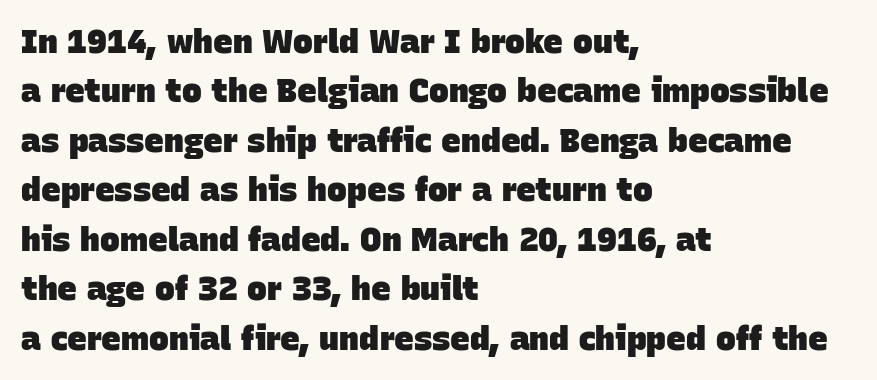
{"serif": "no", "bold": "yes", "weight": "heavy", "width": "normal", "stroke_contrast": "low", "x_height": "large", "monospaced": "no", "underline": "no", "align": "left", "line_spacing": "normal", "line_spacing_ratio": 1.5, "letter_spacing": "normal", "letter_spacing_em": 0.0, "glyph_px": 33}
